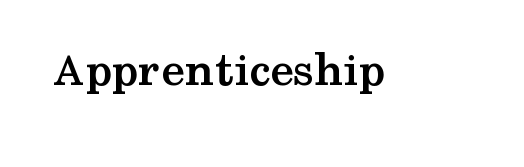
Q: Is the text bold? A: Yes.
Q: Is the text italic (slanted)? A: No, it is upright.
Q: Is the typeface a serif or a sans-serif typeface? A: Serif.
Q: Is the text underlined? A: No.
Q: Is the spacing between letters normal or unusually wide? A: Normal.
Q: Width (condensed, normal, or wide)? A: Wide.
Q: Stroke contrast? A: Medium.
Q: x-height? A: Medium.
Q: Monospaced? A: No.
